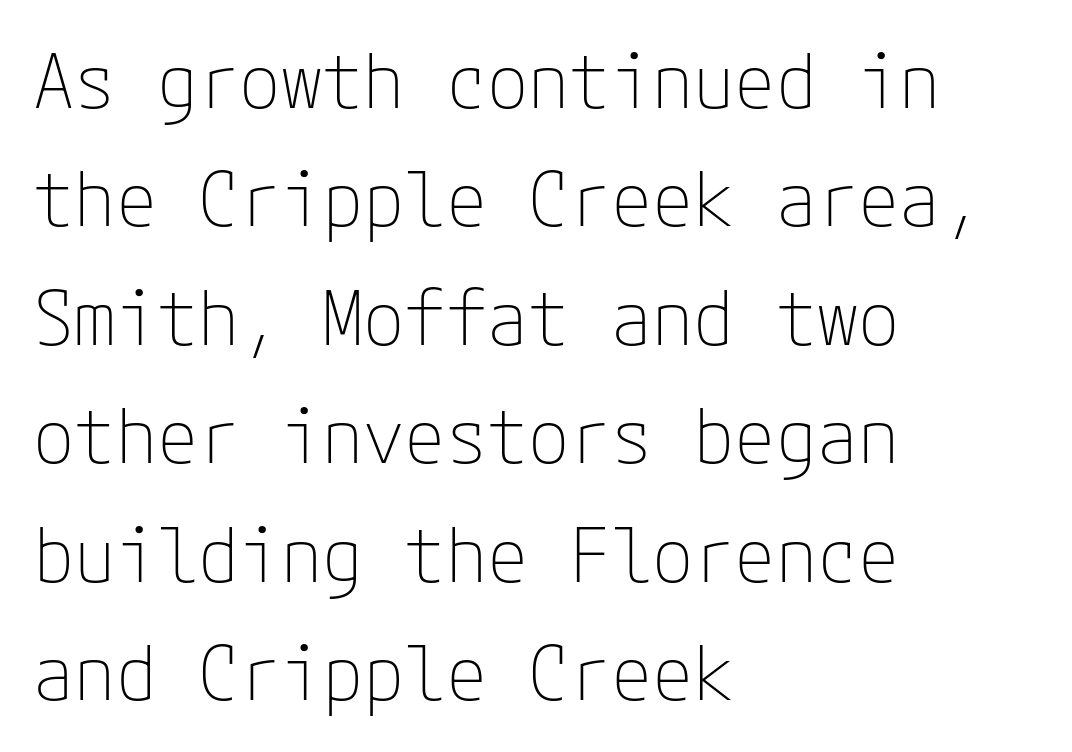
{"serif": "no", "italic": "no", "bold": "no", "weight": "thin", "width": "normal", "stroke_contrast": "low", "x_height": "medium", "underline": "no", "align": "left", "line_spacing": "normal", "line_spacing_ratio": 1.58, "letter_spacing": "normal", "letter_spacing_em": 0.0, "glyph_px": 75}
